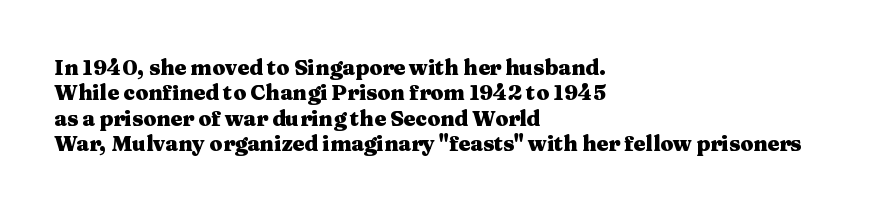
{"italic": "no", "bold": "yes", "underline": "no", "align": "left", "line_spacing_ratio": 1.21, "letter_spacing": "normal", "letter_spacing_em": 0.0, "glyph_px": 21}
